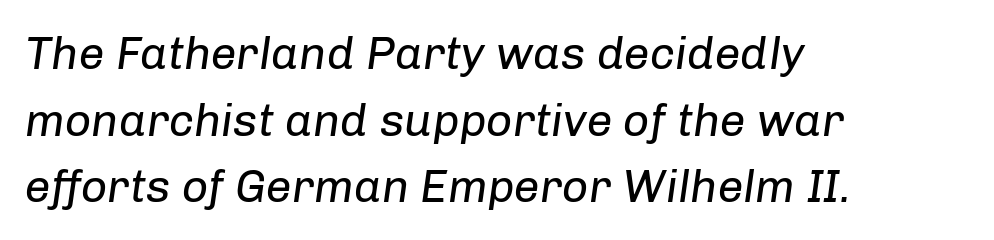
The image shows 46 px regular-weight type, italic (leaning right); set left-aligned, normal line spacing (1.45x), normal letter spacing, not underlined; low stroke contrast and a medium x-height.
